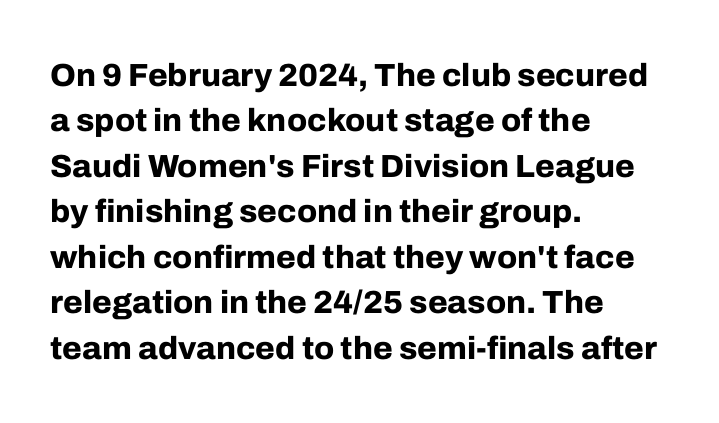
The image shows 32 px bold sans-serif type, upright; set left-aligned, normal line spacing (1.42x), normal letter spacing, not underlined; low stroke contrast and a medium x-height.
